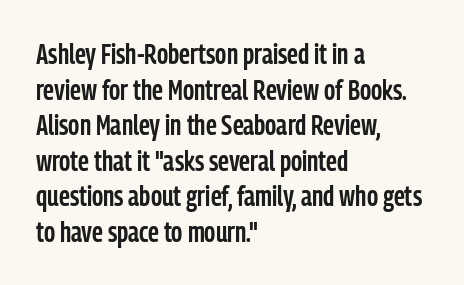
Glance below the letters and you will spot only blank space. Alignment: flush left. The typesetting leans somewhat heavy: a semibold. Typographically, this falls in the sans-serif category.
